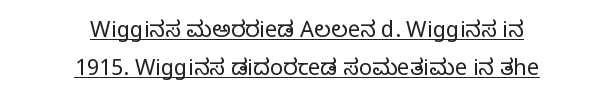
{"italic": "no", "bold": "no", "underline": "yes", "align": "center", "line_spacing_ratio": 1.73, "letter_spacing": "normal", "letter_spacing_em": 0.0, "glyph_px": 22}
